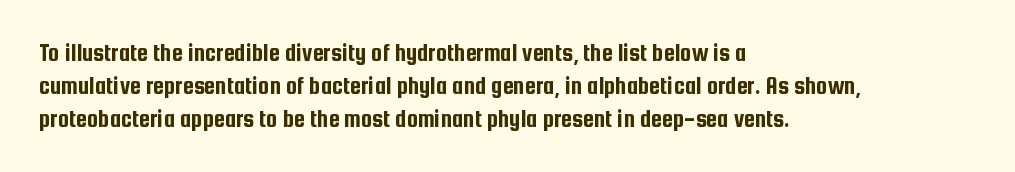
Students, observe: this is what conventionally led text looks like. Look at the tracking — it's just the regular setting, nothing added. The paragraph has a hard left edge and a soft right edge. Check under the words: just untouched page. The lettering holds an erect, upright posture throughout.
